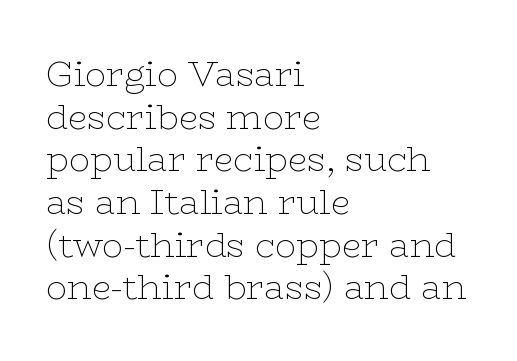
{"serif": "yes", "italic": "no", "bold": "no", "weight": "thin", "width": "wide", "stroke_contrast": "low", "x_height": "medium", "monospaced": "no", "underline": "no", "align": "left", "line_spacing_ratio": 1.22, "letter_spacing": "normal", "letter_spacing_em": 0.0, "glyph_px": 35}
